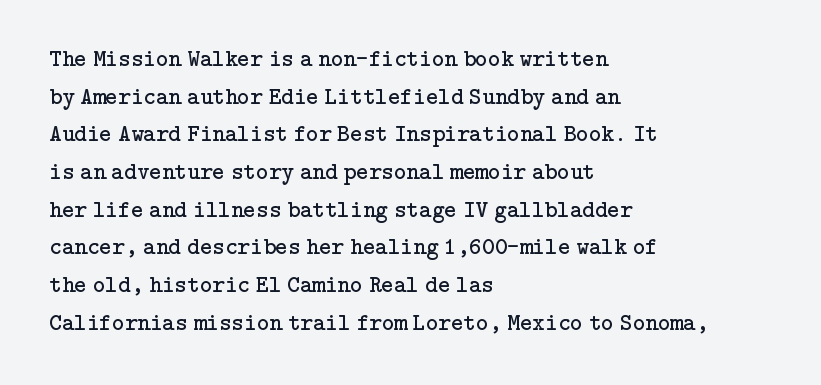
The setting favours the left margin, as ordinary paragraphs usually do. The face looks like a standard text weight, possibly lighter. Each row of text sits above clean, open space. Posture: straight, roman, zero tilt.
